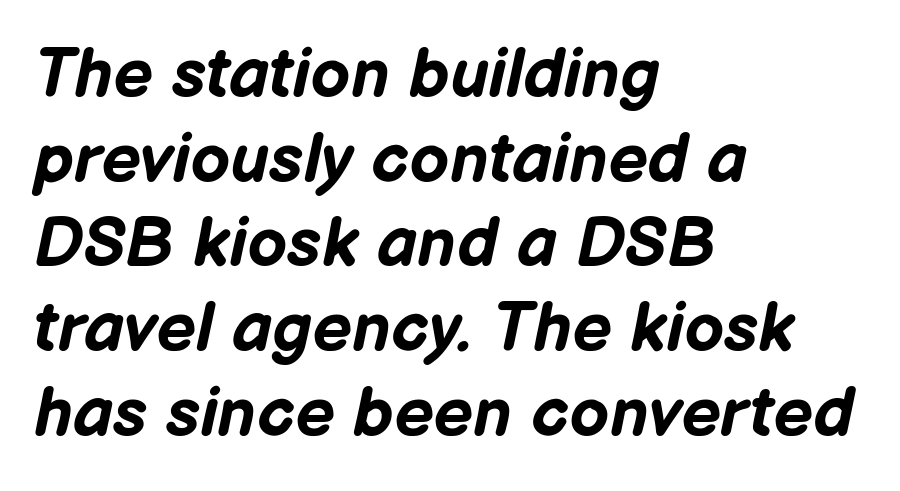
{"italic": "yes", "lean": "right", "slant_degrees": 12, "bold": "yes", "weight": "bold", "width": "normal", "stroke_contrast": "low", "x_height": "medium", "monospaced": "no", "underline": "no", "align": "left", "line_spacing_ratio": 1.21, "letter_spacing": "normal", "letter_spacing_em": 0.0, "glyph_px": 70}
